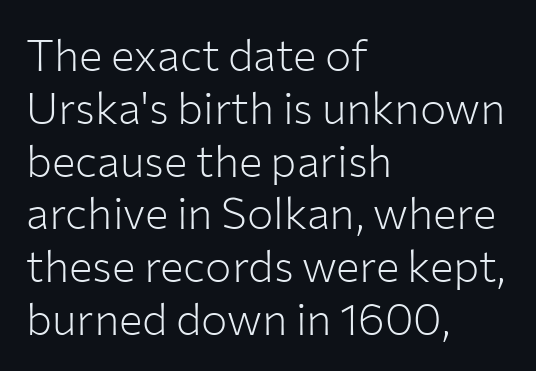
Q: Is the text bold? A: No.
Q: Is the text italic (slanted)? A: No, it is upright.
Q: Is the typeface a serif or a sans-serif typeface? A: Sans-serif.
Q: Is the text underlined? A: No.
Q: How is the paragraph aligned? A: Left-aligned.
Q: Is the spacing between letters normal or unusually wide? A: Normal.
Q: Width (condensed, normal, or wide)? A: Normal.
Q: Stroke contrast? A: Low.
Q: x-height? A: Medium.
Q: Monospaced? A: No.
